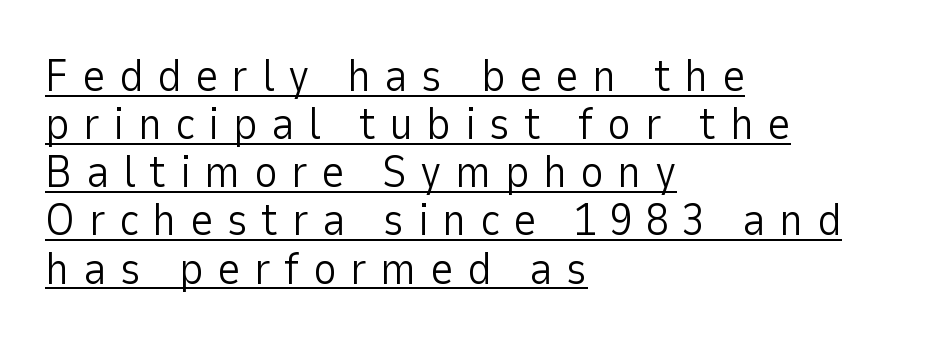
Casual observation: everything's shoved over to the left. Quick note: not italic, upright. Honestly, the underline is the first thing you notice here. In terms of letterform style, serifs are entirely absent. Someone cranked the tracking dial way up on this one. Bold? No — there's no thickening of the strokes.
